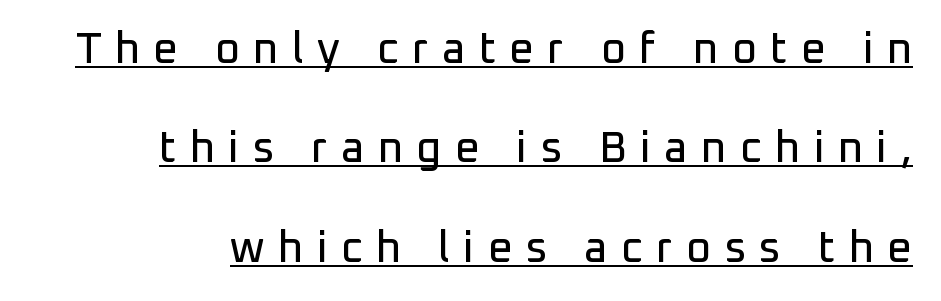
Character widths vary here, with narrow letters taking less room than wide ones. Notice how the stems are strictly vertical — no italics here. To sum up the face: it is a sans, with no serifs. Quick note: underline on. Glyph-to-glyph distance is far greater than everyday printed text.
